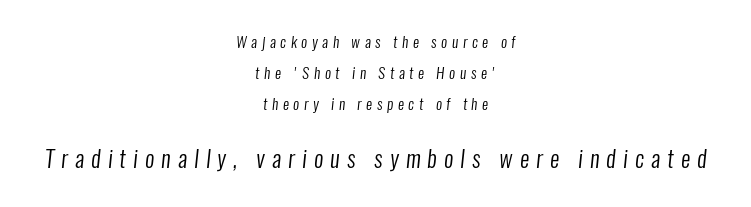
Q: Is the text bold? A: No.
Q: Is the text underlined? A: No.
Q: How is the paragraph aligned? A: Centered.
Q: Is the spacing between letters normal or unusually wide? A: Unusually wide.
Q: Is the spacing between lines tight, normal or loose? A: Loose.
Q: Which block of text is set in a larger size, the first (top) or the second (bottom)? A: The second (bottom) one.
